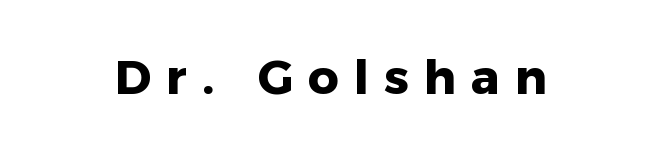
Q: Is the text bold? A: Yes.
Q: Is the text italic (slanted)? A: No, it is upright.
Q: Is the typeface a serif or a sans-serif typeface? A: Sans-serif.
Q: Is the text underlined? A: No.
Q: Is the spacing between letters normal or unusually wide? A: Unusually wide.
Q: Width (condensed, normal, or wide)? A: Normal.
Q: Stroke contrast? A: Low.
Q: x-height? A: Medium.
Q: Monospaced? A: No.
